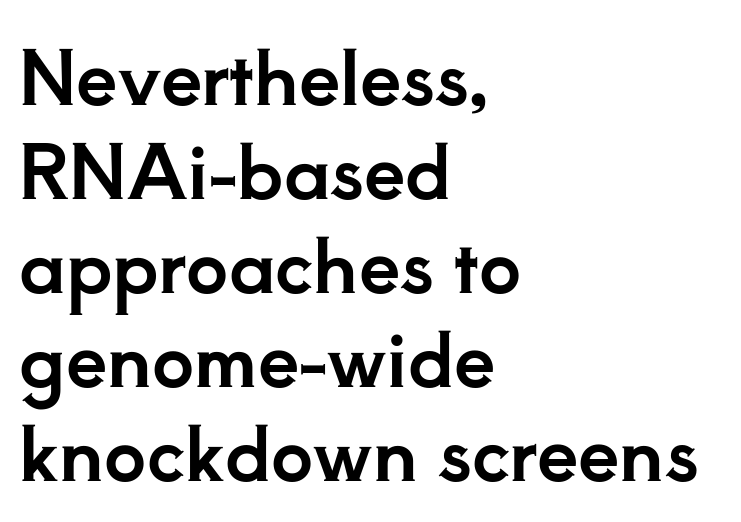
In terms of letterform style, serifs are clearly present. Compared with typical paragraphs, the rows here are spaced about the same. No extra tracking has been applied to these lines. Underline: absent. A typesetter would mark this as roman, not italic. The setting favours the left margin, as ordinary paragraphs usually do.
